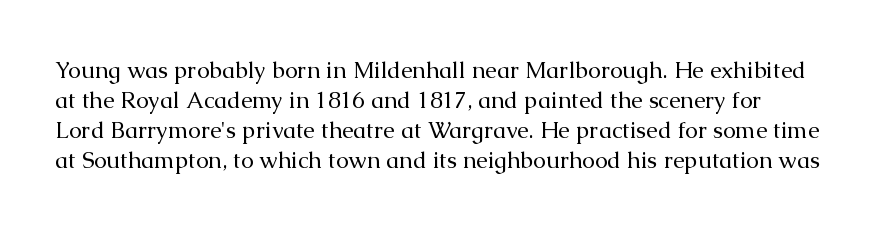
Q: Is the text bold? A: No.
Q: Is the text italic (slanted)? A: No, it is upright.
Q: Is the text underlined? A: No.
Q: Is the spacing between letters normal or unusually wide? A: Normal.
Q: Is the spacing between lines tight, normal or loose? A: Normal.
